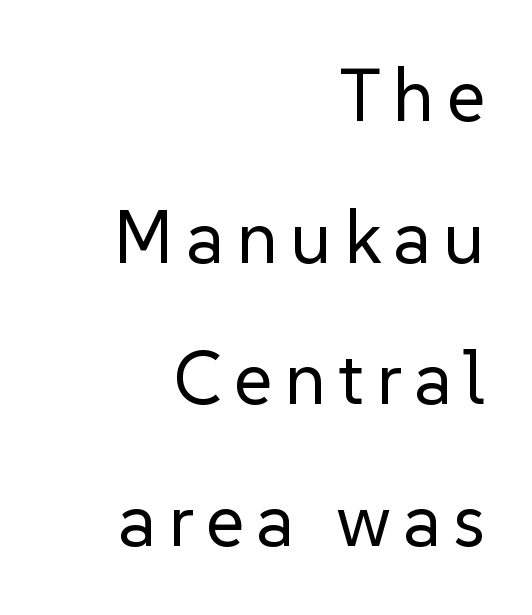
{"serif": "no", "italic": "no", "bold": "no", "weight": "regular", "width": "normal", "stroke_contrast": "low", "x_height": "medium", "monospaced": "no", "underline": "no", "align": "right", "line_spacing_ratio": 1.89, "glyph_px": 75}
